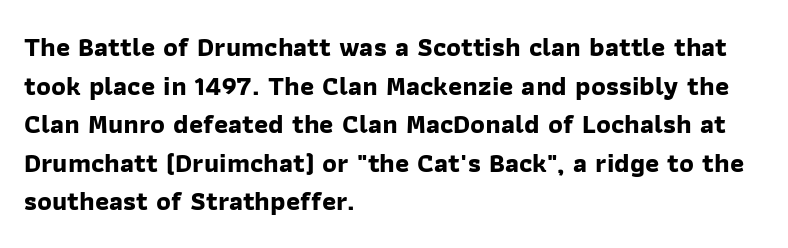
Q: Is the text bold? A: Yes.
Q: Is the text underlined? A: No.
Q: How is the paragraph aligned? A: Left-aligned.
Q: Is the spacing between letters normal or unusually wide? A: Normal.
Q: Is the spacing between lines tight, normal or loose? A: Normal.
